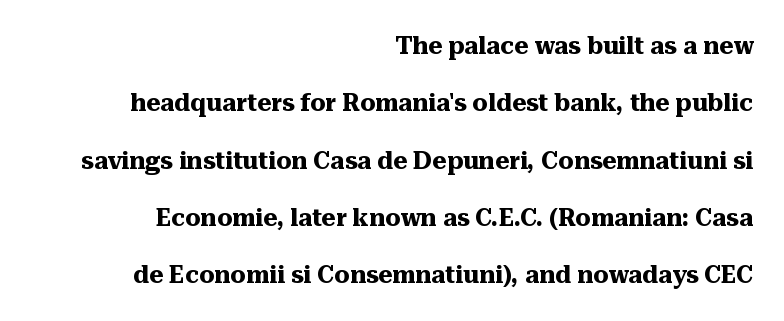
Nobody touched the tracking dial on this one. The letters stand upright; this is a roman face. Visually the block forms a straight wall on the right and a jagged coastline on the left. The glyphs are unaccompanied by any horizontal stroke below them.
